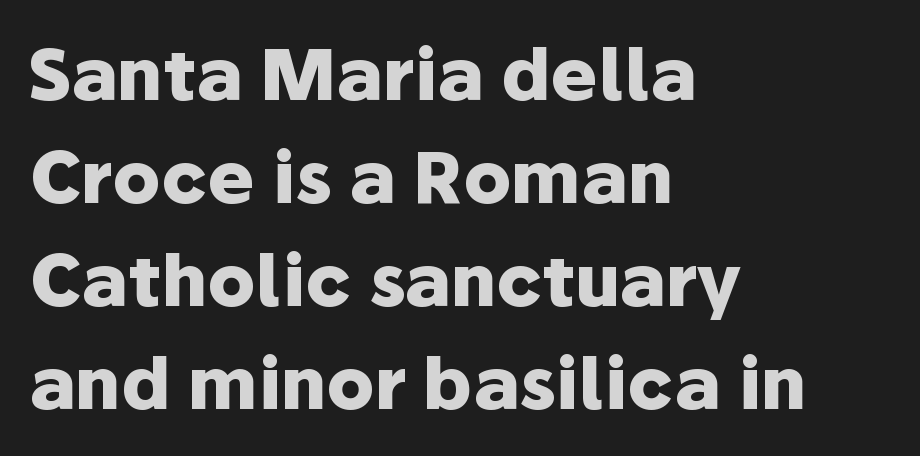
Notice how the stems are strictly vertical — no italics here. In terms of leading, this rendering sits right in the middle. In terms of letterspacing, this is plain default setting. The typeface chosen for these lines omits serifs.
